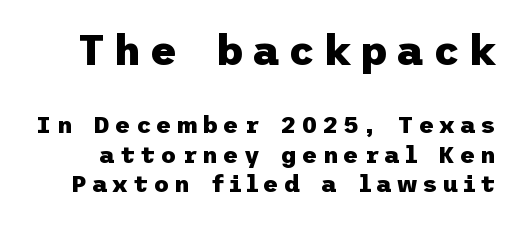
Q: Is the text bold? A: Yes.
Q: Is the text italic (slanted)? A: No, it is upright.
Q: Is the typeface a serif or a sans-serif typeface? A: Sans-serif.
Q: Is the text underlined? A: No.
Q: Is the spacing between letters normal or unusually wide? A: Unusually wide.
Q: Which block of text is set in a larger size, the first (top) or the second (bottom)? A: The first (top) one.
Q: Width (condensed, normal, or wide)? A: Normal.
Q: Stroke contrast? A: Low.
Q: x-height? A: Medium.
